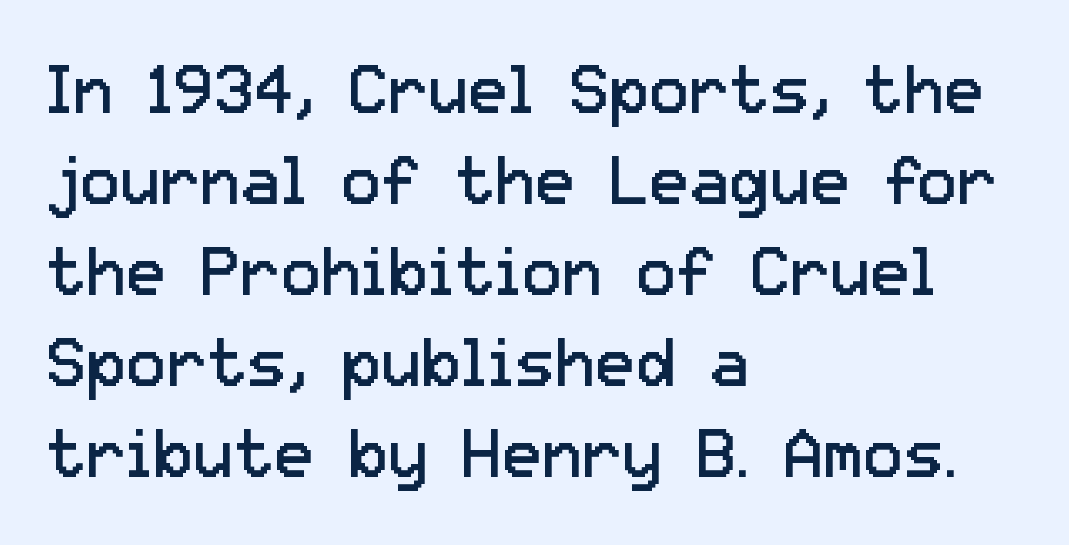
In terms of letterform style, serifs are entirely absent. Summary of vertical rhythm: regular, with standard interline spacing. The setting favours the left margin, as ordinary paragraphs usually do. Looks like regular typesetting: each glyph gets only the width it needs.
